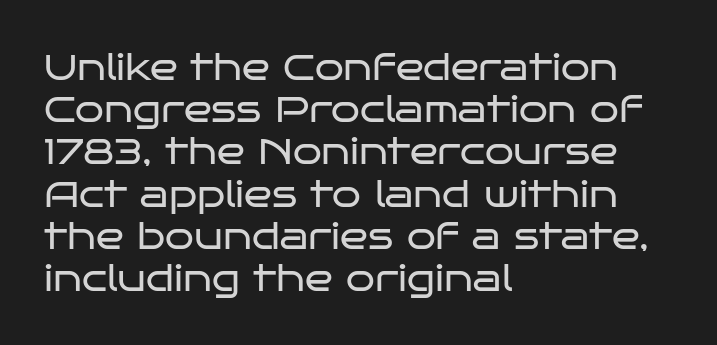
{"serif": "no", "italic": "no", "bold": "no", "weight": "regular", "width": "wide", "stroke_contrast": "low", "x_height": "large", "monospaced": "no", "underline": "no", "align": "left", "line_spacing": "tight", "line_spacing_ratio": 1.14, "letter_spacing": "normal", "letter_spacing_em": 0.0, "glyph_px": 37}
